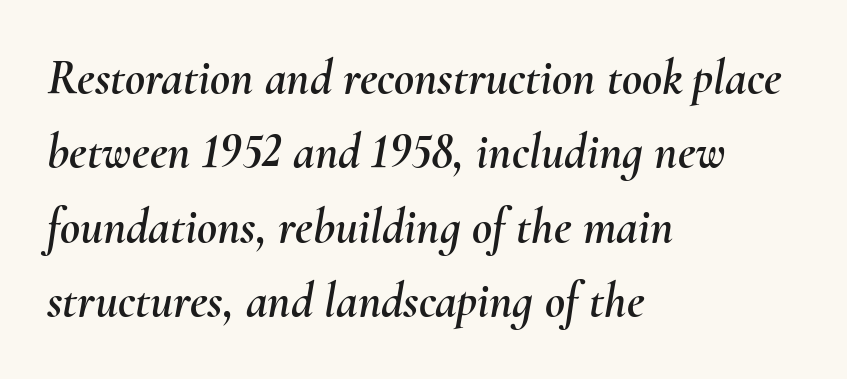
The image shows 49 px text type, italic (leaning right); set left-aligned, normal line spacing (1.52x), normal letter spacing, not underlined; medium stroke contrast and a small x-height.
